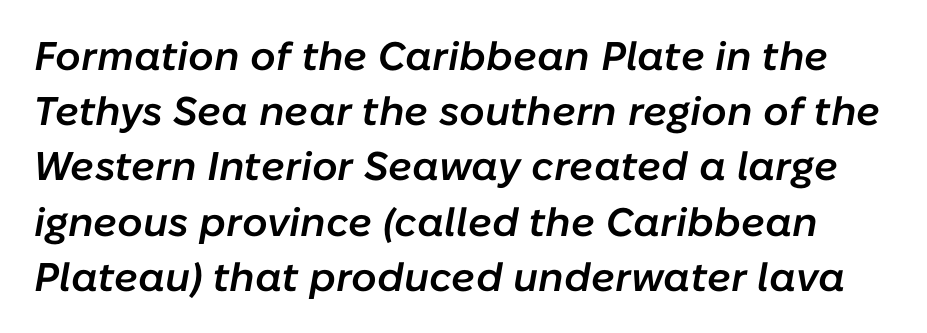
{"italic": "yes", "lean": "right", "slant_degrees": 10, "bold": "semi", "weight": "semibold", "width": "normal", "stroke_contrast": "low", "x_height": "medium", "monospaced": "no", "underline": "no", "line_spacing": "normal", "line_spacing_ratio": 1.38, "letter_spacing": "normal", "letter_spacing_em": 0.0, "glyph_px": 40}
